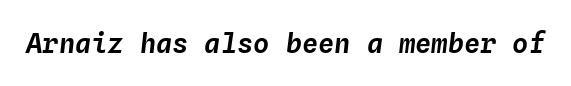
{"italic": "yes", "lean": "right", "slant_degrees": 4, "underline": "no", "letter_spacing": "normal", "letter_spacing_em": 0.0, "glyph_px": 27}
